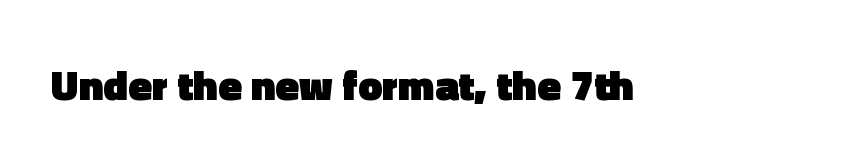
The image shows 43 px heavy sans-serif type, upright; set normal letter spacing, not underlined; a medium x-height.
